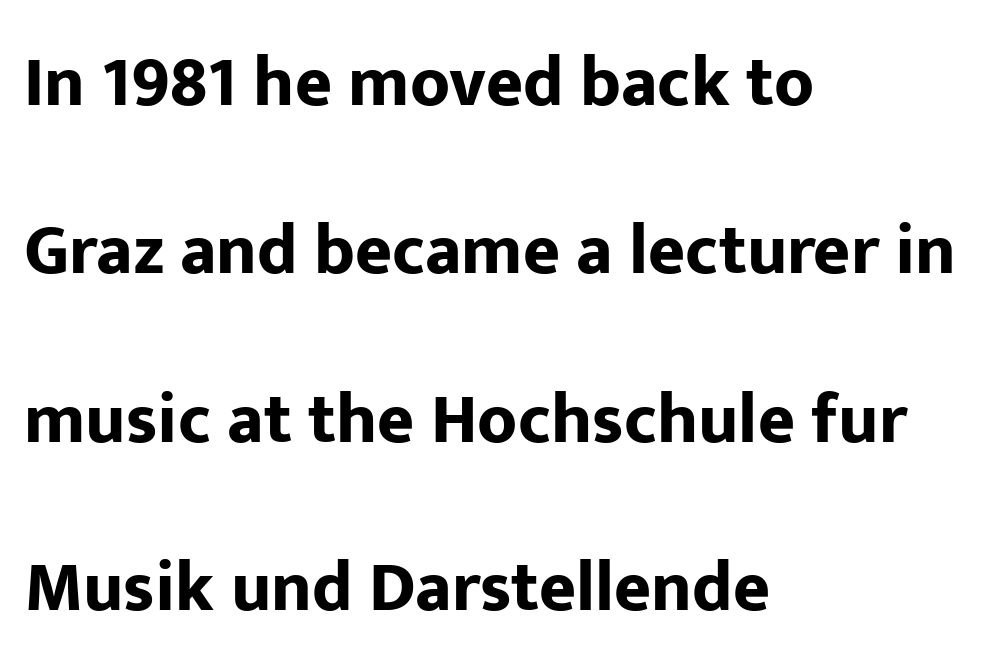
Q: Is the text bold? A: Yes.
Q: Is the text italic (slanted)? A: No, it is upright.
Q: Is the typeface a serif or a sans-serif typeface? A: Sans-serif.
Q: Is the text underlined? A: No.
Q: How is the paragraph aligned? A: Left-aligned.
Q: Is the spacing between letters normal or unusually wide? A: Normal.
Q: Is the spacing between lines tight, normal or loose? A: Loose.
Q: Width (condensed, normal, or wide)? A: Normal.
Q: Stroke contrast? A: Low.
Q: x-height? A: Medium.
Q: Monospaced? A: No.
